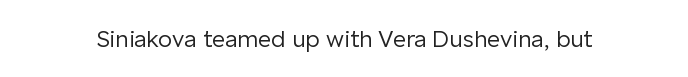
Q: Is the text bold? A: No.
Q: Is the text italic (slanted)? A: No, it is upright.
Q: Is the text underlined? A: No.
Q: Is the spacing between letters normal or unusually wide? A: Normal.
